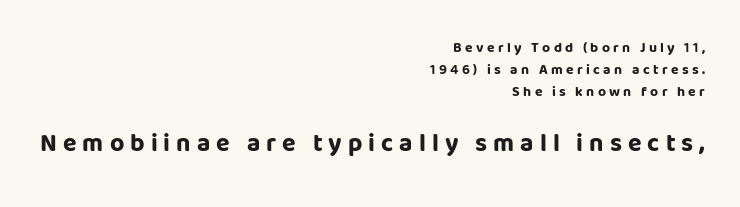
Plenty of ink on the page — the face is bold. Right-aligned paragraph, ragged on the left. The horizontal fit of the characters is loose and conspicuously gappy. Clear beneath every line of the passage. Block two is the big one; block one sits smaller above it. Leading matches the norm, producing a regular column.
